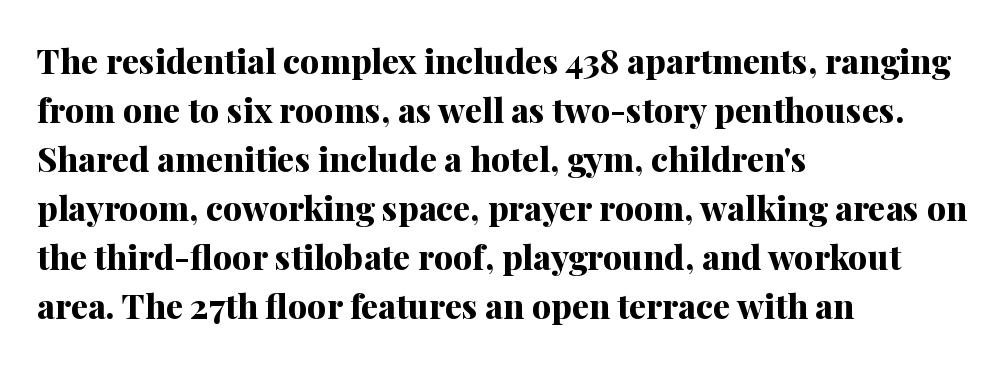
{"serif": "yes", "italic": "no", "bold": "yes", "weight": "bold", "width": "normal", "stroke_contrast": "medium", "x_height": "medium", "monospaced": "no", "underline": "no", "align": "left", "line_spacing": "normal", "line_spacing_ratio": 1.44, "letter_spacing": "normal", "letter_spacing_em": 0.0, "glyph_px": 34}
